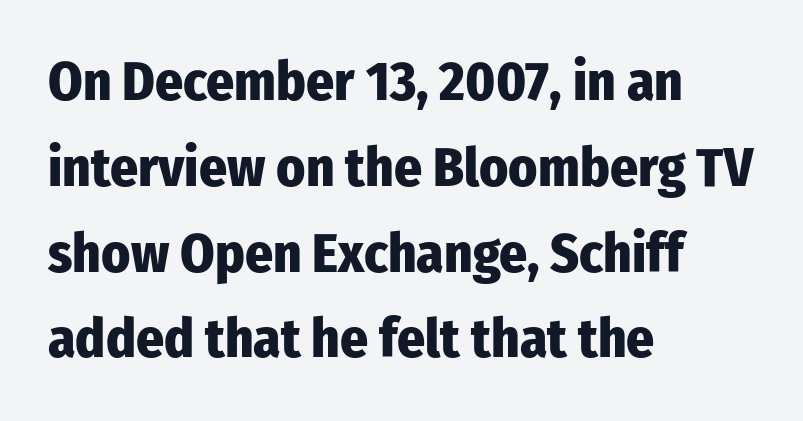
Casual observation: everything's shoved over to the left. Emphasis by weight is at full strength: bold. This sample uses an upright cut, with every glyph sitting square on the baseline. Looks like regular typesetting: each glyph gets only the width it needs. The passage shown is typeset with a sans-serif family. You could call the tracking neutral — neither tight nor loose.
